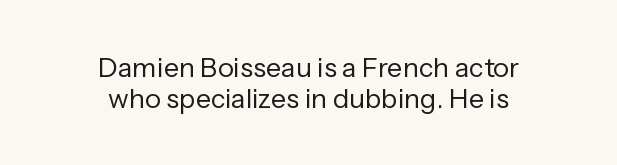
Stems here are at most as thick as an everyday book face. Descender tails drop into unmarked territory. Horizontal alignment here is central, giving a formal, balanced look. Notice how the stems are strictly vertical — no italics here.
